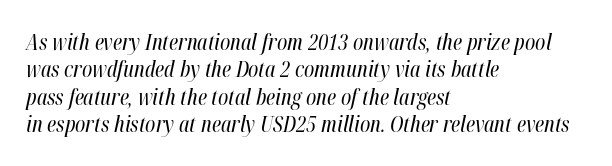
{"italic": "yes", "lean": "right", "slant_degrees": 12, "bold": "no", "underline": "no", "align": "left", "line_spacing": "normal", "line_spacing_ratio": 1.25, "letter_spacing": "normal", "letter_spacing_em": 0.0, "glyph_px": 22}
